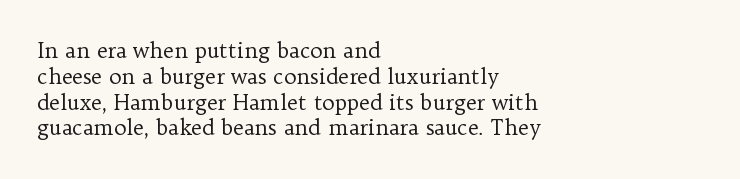
Visually the block forms a straight wall on the left and a jagged coastline on the right. This sample uses plain, unmodified letter spacing. The face looks like a standard text weight, possibly lighter. Check under the words: just untouched page. Does the lettering tilt? It doesn't — this is upright.
